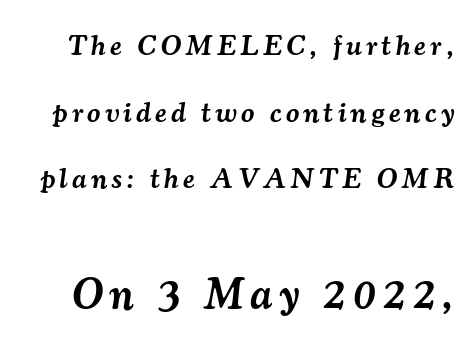
Italic? Definitely — the glyphs are oblique. Proportional: the letters do not fall into vertical columns. Airy leading. To sum up the face: it has serifs. The gap between lines stays unmarked.
